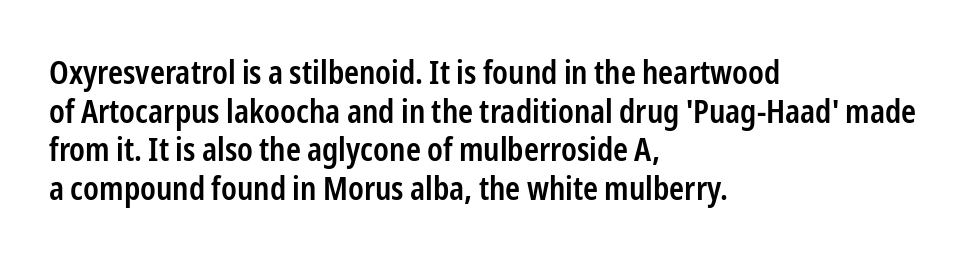
{"serif": "no", "italic": "no", "bold": "semi", "weight": "semibold", "width": "condensed", "stroke_contrast": "low", "x_height": "medium", "monospaced": "no", "underline": "no", "align": "left", "line_spacing_ratio": 1.21, "letter_spacing": "normal", "letter_spacing_em": 0.0, "glyph_px": 32}
